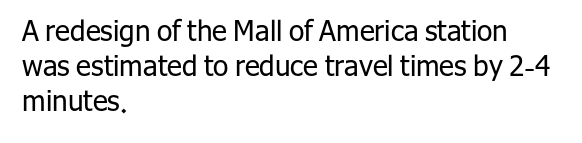
The image shows 28 px regular-weight sans-serif type, upright; set left-aligned, normal line spacing (1.25x), normal letter spacing, not underlined; low stroke contrast and a medium x-height.
